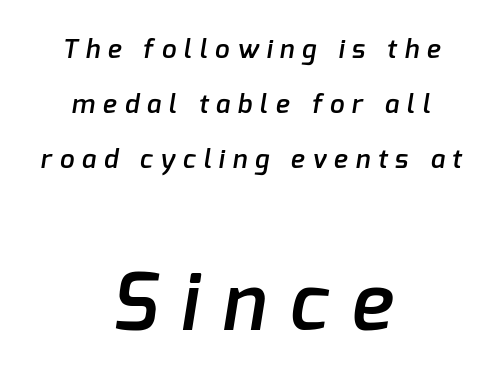
Q: Is the text bold? A: Semi-bold.
Q: Is the typeface a serif or a sans-serif typeface? A: Sans-serif.
Q: Is the text underlined? A: No.
Q: How is the paragraph aligned? A: Centered.
Q: Is the spacing between letters normal or unusually wide? A: Unusually wide.
Q: Is the spacing between lines tight, normal or loose? A: Loose.
Q: Which block of text is set in a larger size, the first (top) or the second (bottom)? A: The second (bottom) one.
Q: Width (condensed, normal, or wide)? A: Normal.
Q: Stroke contrast? A: Low.
Q: x-height? A: Medium.
Q: Monospaced? A: No.
